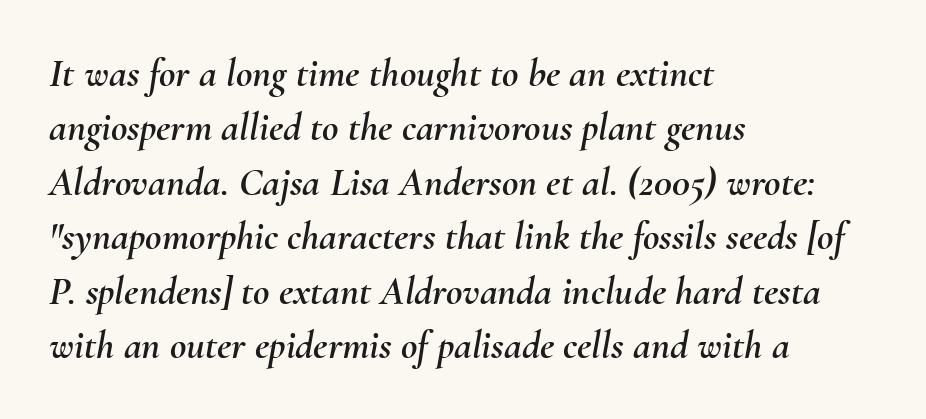
Q: Is the text italic (slanted)? A: Yes, it leans right by about 10 degrees.
Q: Is the text underlined? A: No.
Q: How is the paragraph aligned? A: Left-aligned.
Q: Is the spacing between letters normal or unusually wide? A: Normal.
Q: Is the spacing between lines tight, normal or loose? A: Normal.
Q: Width (condensed, normal, or wide)? A: Normal.
Q: Stroke contrast? A: Medium.
Q: x-height? A: Small.
Q: Monospaced? A: No.
